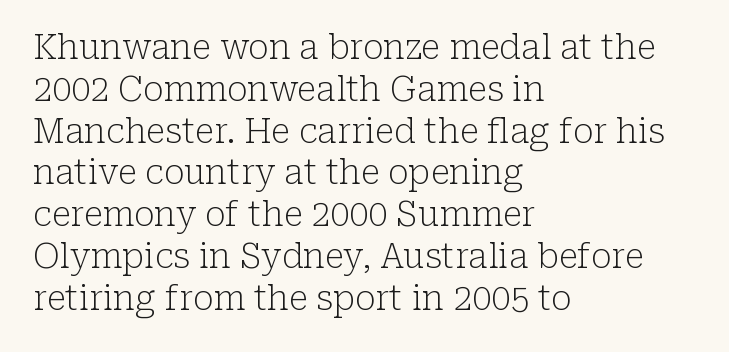
Q: Is the text bold? A: No.
Q: Is the text italic (slanted)? A: No, it is upright.
Q: Is the typeface a serif or a sans-serif typeface? A: Serif.
Q: Is the text underlined? A: No.
Q: How is the paragraph aligned? A: Left-aligned.
Q: Is the spacing between letters normal or unusually wide? A: Normal.
Q: Width (condensed, normal, or wide)? A: Normal.
Q: Stroke contrast? A: Low.
Q: x-height? A: Medium.
Q: Monospaced? A: No.
